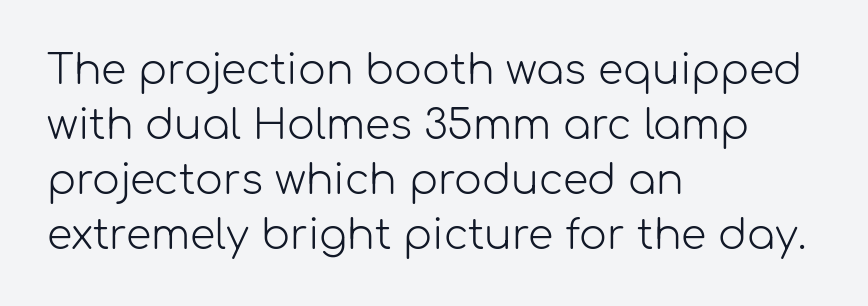
Unlike a traditional serif, this face leaves its strokes unadorned. Does the copy run flush right? No — it runs flush left. This is the regular roman posture of the typeface. The space directly below the letters is spotless. Spacing verdict: proportional, widths tailored to each character.
